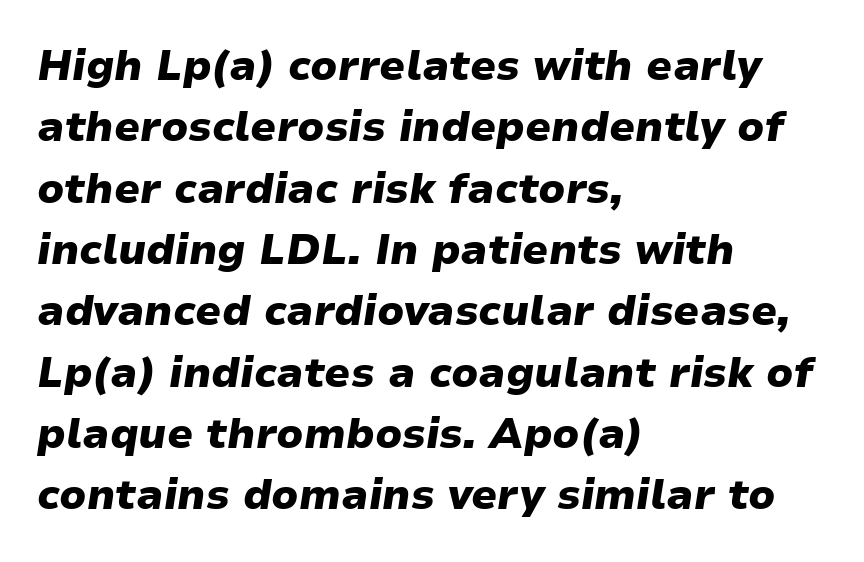
Italic? Definitely — the glyphs are oblique. Line beginnings align vertically; line endings do not. Notice how thick the strokes are: this is what a full bold looks like. This sample uses plain, unmodified letter spacing. Looks like regular typesetting: each glyph gets only the width it needs. Check the space under the baseline: it is left empty.
